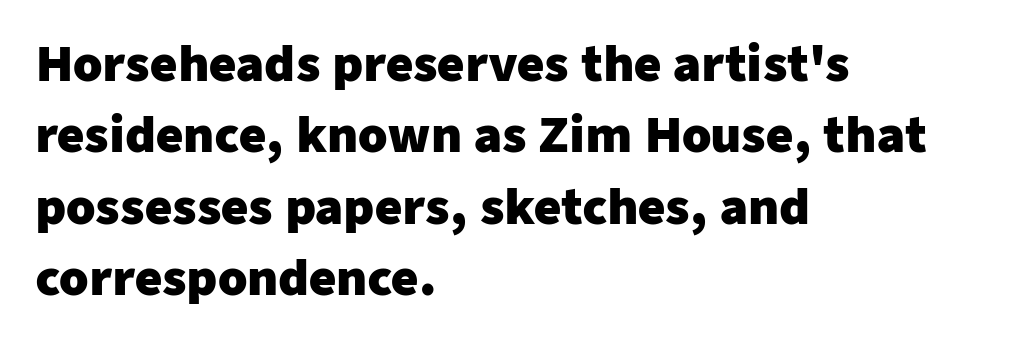
In CSS terms this would be text-align: left. Typographically, this falls in the sans-serif category. The rows are spaced the way most documents space them. No extra tracking has been applied to these lines. Only glyphs here, with clear space below each row. The typesetting leans heavy: a genuine bold.
